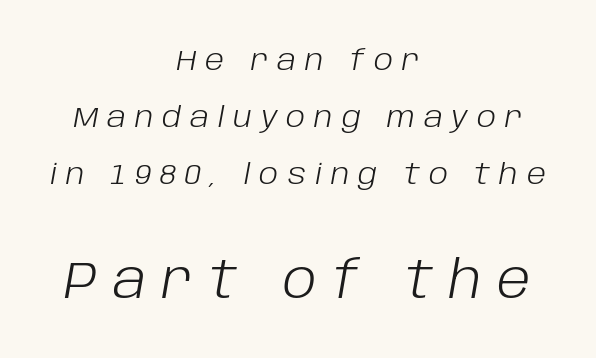
Q: Is the text bold? A: No.
Q: Is the text italic (slanted)? A: Yes, it leans right by about 10 degrees.
Q: Is the text underlined? A: No.
Q: How is the paragraph aligned? A: Centered.
Q: Is the spacing between letters normal or unusually wide? A: Unusually wide.
Q: Is the spacing between lines tight, normal or loose? A: Loose.
Q: Which block of text is set in a larger size, the first (top) or the second (bottom)? A: The second (bottom) one.
Q: Width (condensed, normal, or wide)? A: Normal.
Q: Stroke contrast? A: Low.
Q: x-height? A: Large.
Q: Monospaced? A: No.
